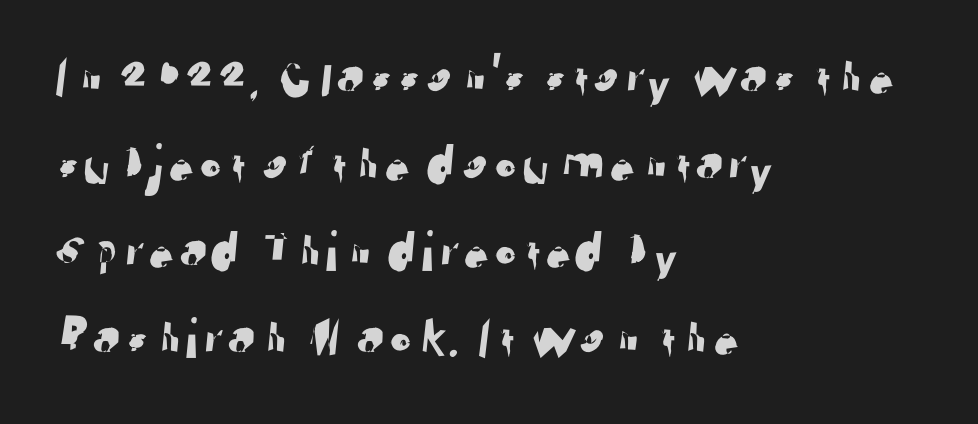
Q: Is the typeface a serif or a sans-serif typeface? A: Sans-serif.
Q: Is the text underlined? A: No.
Q: How is the paragraph aligned? A: Left-aligned.
Q: Is the spacing between letters normal or unusually wide? A: Normal.
Q: Is the spacing between lines tight, normal or loose? A: Normal.
Q: Width (condensed, normal, or wide)? A: Normal.
Q: Stroke contrast? A: Low.
Q: x-height? A: Medium.
Q: Monospaced? A: No.
